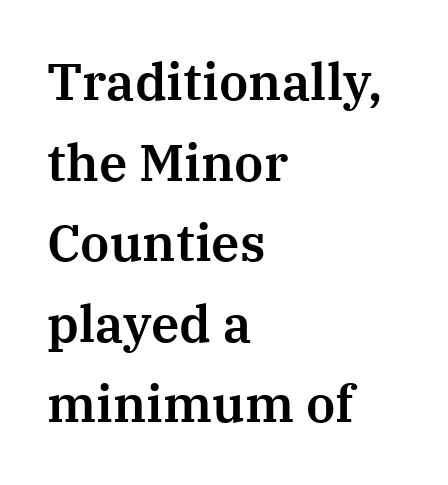
{"serif": "yes", "italic": "no", "width": "normal", "stroke_contrast": "medium", "x_height": "medium", "monospaced": "no", "underline": "no", "align": "left", "line_spacing": "normal", "line_spacing_ratio": 1.58, "letter_spacing": "normal", "letter_spacing_em": 0.0, "glyph_px": 51}
